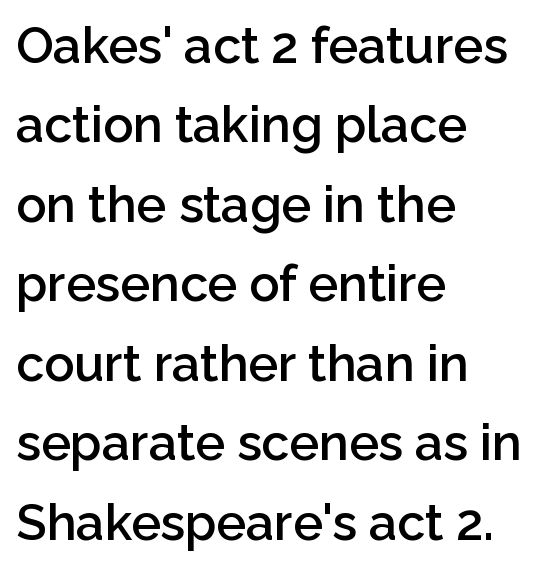
The image shows 50 px semibold sans-serif type, upright; set left-aligned, normal line spacing (1.59x), normal letter spacing, not underlined; low stroke contrast and a medium x-height.
